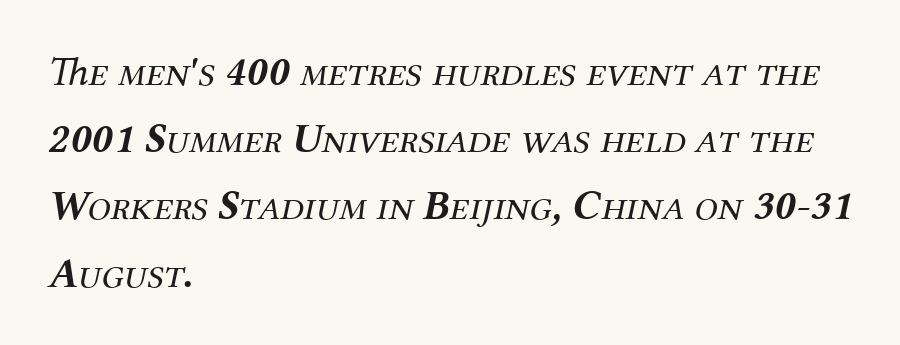
The image shows 42 px regular-weight serif type, italic (leaning right); set left-aligned, normal line spacing (1.6x), normal letter spacing, not underlined; medium stroke contrast and a medium x-height.
